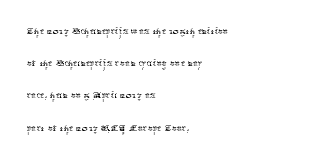
These lines keep a tight, regular rhythm from letter to letter. This sample is left-justified, so line endings fall wherever the words run out. The space between consecutive lines is moderate. Do the letters lean? They stand straight. The passage shown is not underscored anywhere. Stems and bowls with no extra thickness — not bold.
